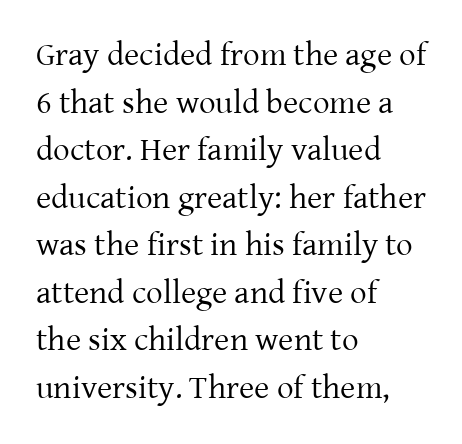
The image shows 33 px regular-weight serif type, upright; set left-aligned, normal line spacing (1.44x), normal letter spacing, not underlined; low stroke contrast and a medium x-height.
